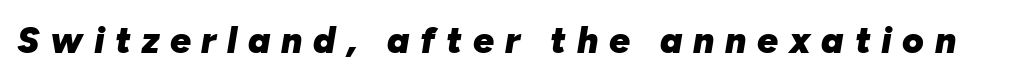
The image shows 37 px heavy type, italic (leaning right); set unusually wide letter spacing (+0.29 em), not underlined; low stroke contrast and a medium x-height.
